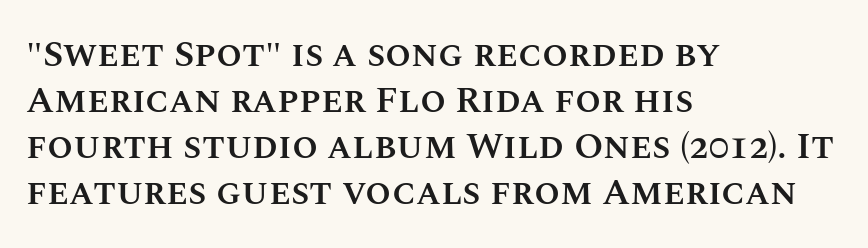
Q: Is the text bold? A: Semi-bold.
Q: Is the text italic (slanted)? A: No, it is upright.
Q: Is the text underlined? A: No.
Q: How is the paragraph aligned? A: Left-aligned.
Q: Is the spacing between letters normal or unusually wide? A: Normal.
Q: Width (condensed, normal, or wide)? A: Normal.
Q: Stroke contrast? A: Medium.
Q: x-height? A: Large.
Q: Monospaced? A: No.
